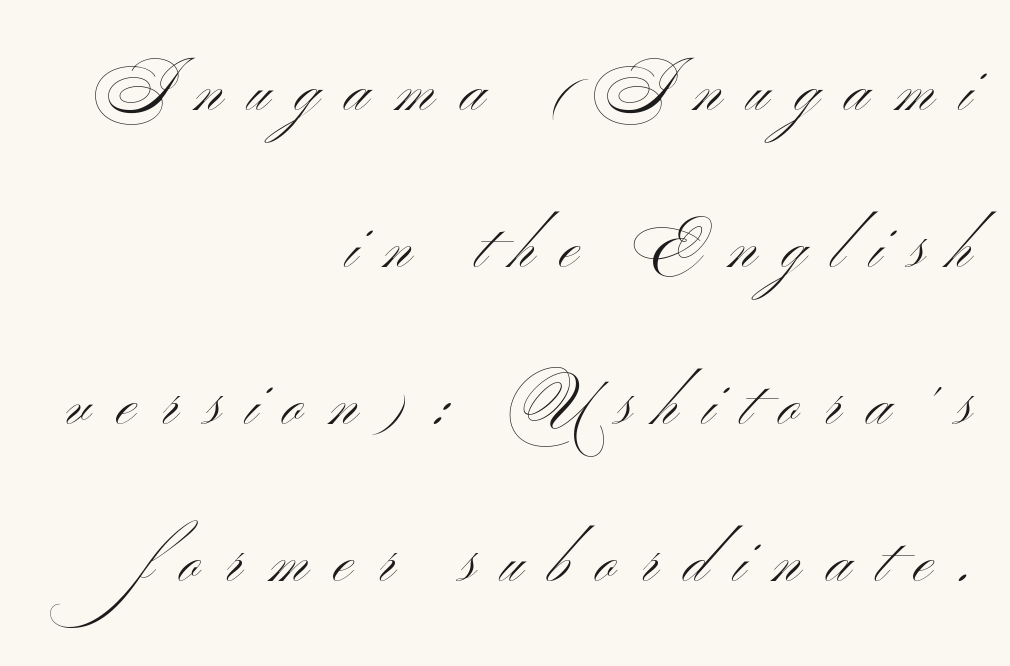
Inter-character spacing is expanded well beyond the font's built-in metrics. One glance says open: line gaps are wider than usual. Is this a heavy cut? Hardly; it is regular or lighter. Regarding serifs, this sample does without them. The lines are quadded right.
